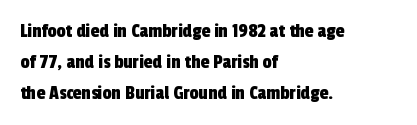
Q: Is the text underlined? A: No.
Q: How is the paragraph aligned? A: Left-aligned.
Q: Is the spacing between letters normal or unusually wide? A: Normal.
Q: Is the spacing between lines tight, normal or loose? A: Normal.
